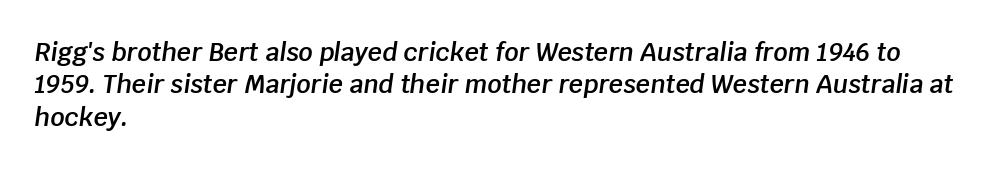
Horizontal alignment here is leftward, the default for most running prose. This block has exactly the height ordinary leading produces. What weight is shown? A semibold, between regular and bold. Lines of text with bare space underneath. Does extra space separate the letters? No, they use regular spacing.
